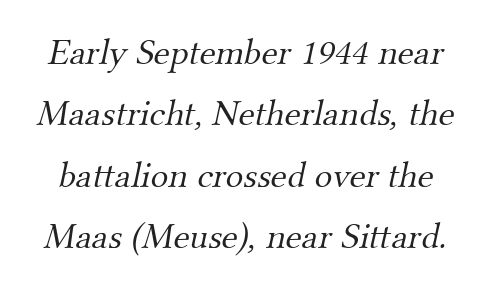
The image shows 37 px light serif type; set normal line spacing (1.66x), normal letter spacing, not underlined; medium stroke contrast and a small x-height.
